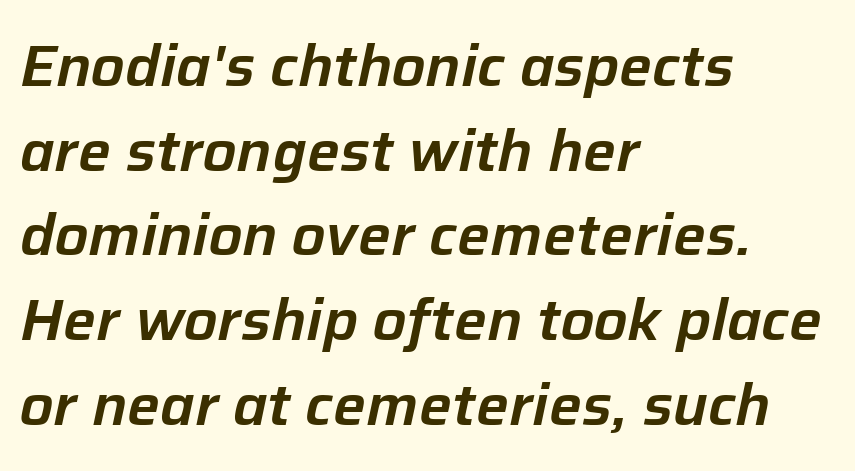
{"italic": "yes", "lean": "right", "slant_degrees": 12, "width": "normal", "stroke_contrast": "low", "x_height": "medium", "monospaced": "no", "underline": "no", "align": "left", "line_spacing": "normal", "line_spacing_ratio": 1.46, "letter_spacing": "normal", "letter_spacing_em": 0.0, "glyph_px": 58}
